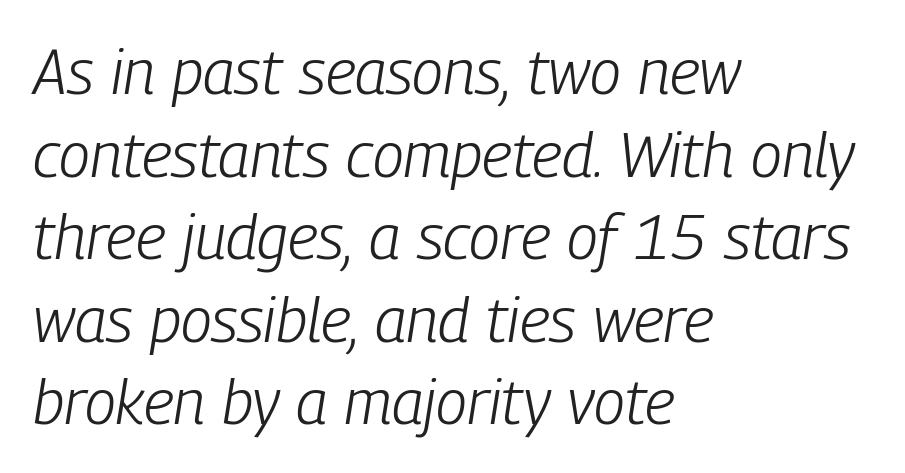
Students, note that the glyphs here touch the page at normal intervals. A light-to-regular cut is what we see here. Check under the words: just untouched page. Whoever set this chose a conventional vertical rhythm. Does the lettering tilt? It does — this is italic. Caption: multi-line text, flush left, ragged right.
